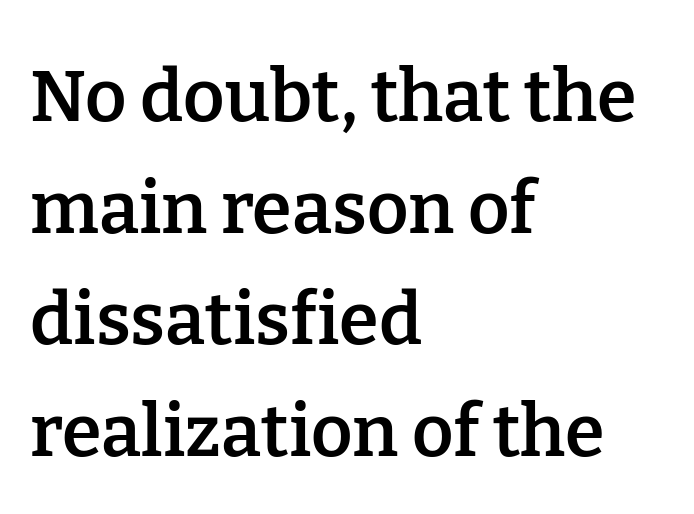
Q: Is the text bold? A: Semi-bold.
Q: Is the text italic (slanted)? A: No, it is upright.
Q: Is the typeface a serif or a sans-serif typeface? A: Serif.
Q: Is the text underlined? A: No.
Q: How is the paragraph aligned? A: Left-aligned.
Q: Is the spacing between letters normal or unusually wide? A: Normal.
Q: Is the spacing between lines tight, normal or loose? A: Normal.
Q: Width (condensed, normal, or wide)? A: Normal.
Q: Stroke contrast? A: Low.
Q: x-height? A: Medium.
Q: Monospaced? A: No.
